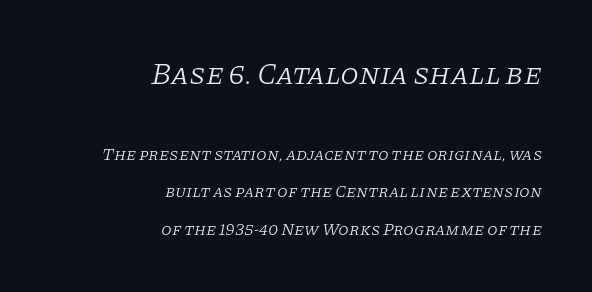
{"serif": "yes", "italic": "yes", "lean": "right", "slant_degrees": 11, "bold": "no", "weight": "light", "width": "normal", "stroke_contrast": "low", "x_height": "large", "monospaced": "no", "underline": "no", "align": "right", "line_spacing": "loose", "line_spacing_ratio": 2.22, "letter_spacing": "normal", "letter_spacing_em": 0.0, "larger_block": "first", "size_ratio": 1.76, "glyph_px": 30}
